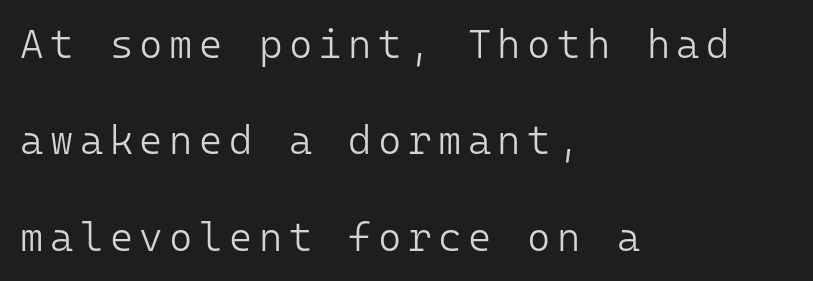
The baseline area is clear. Every character here occupies the same horizontal width, giving the sample a typewriter-like rhythm. Caption: multi-line text, flush left, ragged right. This is the regular roman posture of the typeface. This reads as an unemphasized weight, regular at the heaviest.
